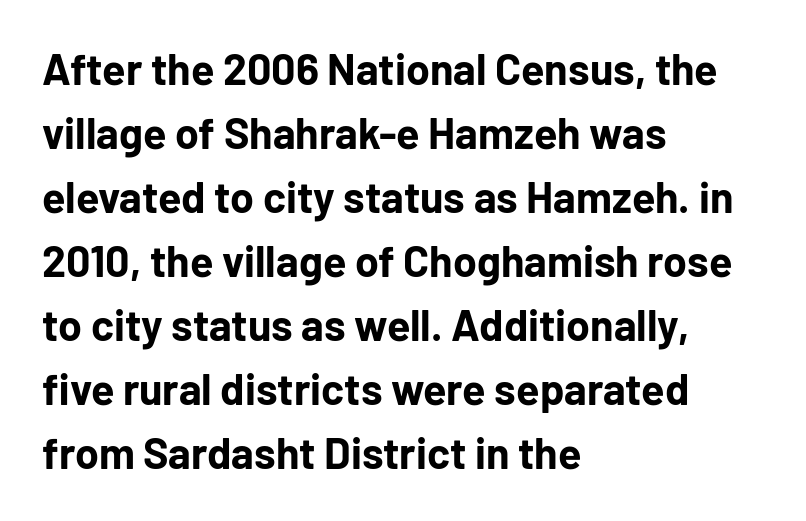
{"serif": "no", "italic": "no", "bold": "yes", "weight": "bold", "width": "normal", "stroke_contrast": "low", "x_height": "medium", "monospaced": "no", "underline": "no", "align": "left", "line_spacing": "normal", "line_spacing_ratio": 1.49, "letter_spacing": "normal", "letter_spacing_em": 0.0, "glyph_px": 43}
